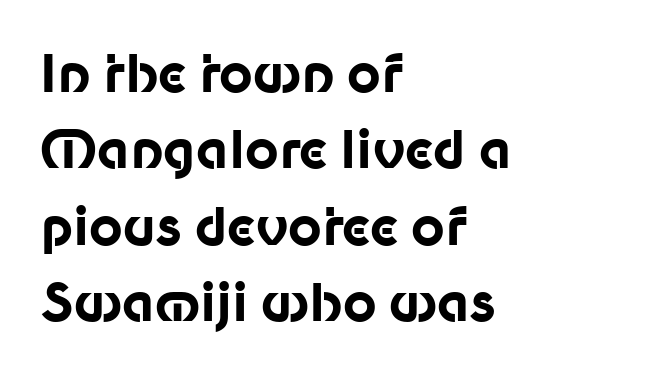
{"serif": "no", "italic": "no", "bold": "yes", "weight": "bold", "width": "normal", "stroke_contrast": "low", "x_height": "medium", "monospaced": "no", "underline": "no", "align": "left", "line_spacing": "normal", "line_spacing_ratio": 1.47, "letter_spacing": "normal", "letter_spacing_em": 0.0, "glyph_px": 52}
